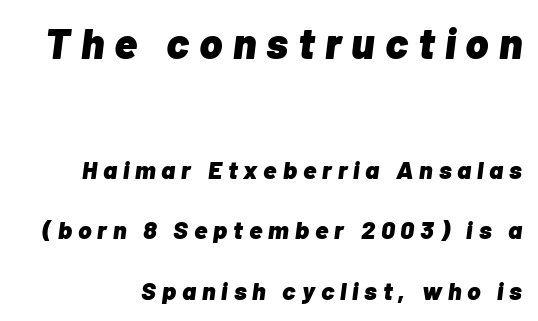
Someone cranked the tracking dial way up on this one. The letters advance in unequal steps, a hallmark of proportional type. Bare-footed words on every line. The designer dialed line spacing up above the default.
